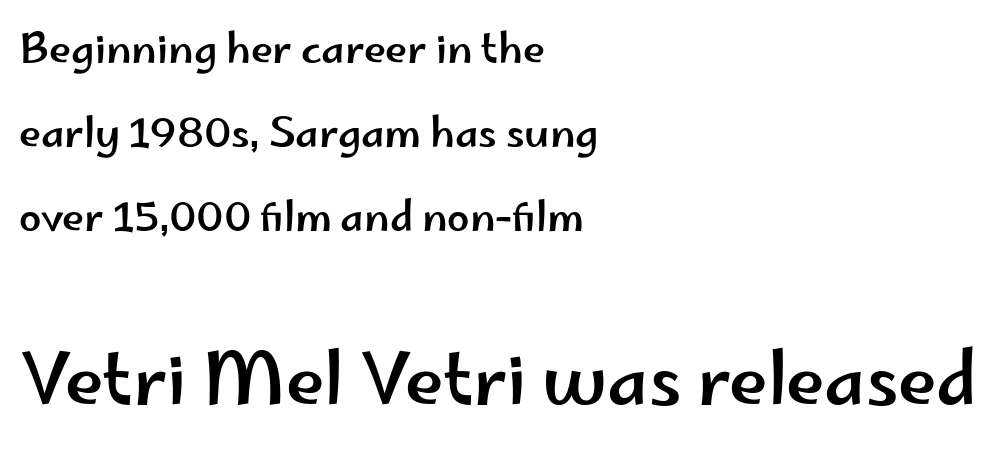
Q: Is the text italic (slanted)? A: No, it is upright.
Q: Is the typeface a serif or a sans-serif typeface? A: Sans-serif.
Q: Is the text underlined? A: No.
Q: How is the paragraph aligned? A: Left-aligned.
Q: Is the spacing between letters normal or unusually wide? A: Normal.
Q: Is the spacing between lines tight, normal or loose? A: Loose.
Q: Which block of text is set in a larger size, the first (top) or the second (bottom)? A: The second (bottom) one.
Q: Width (condensed, normal, or wide)? A: Wide.
Q: Stroke contrast? A: Low.
Q: x-height? A: Small.
Q: Monospaced? A: No.
